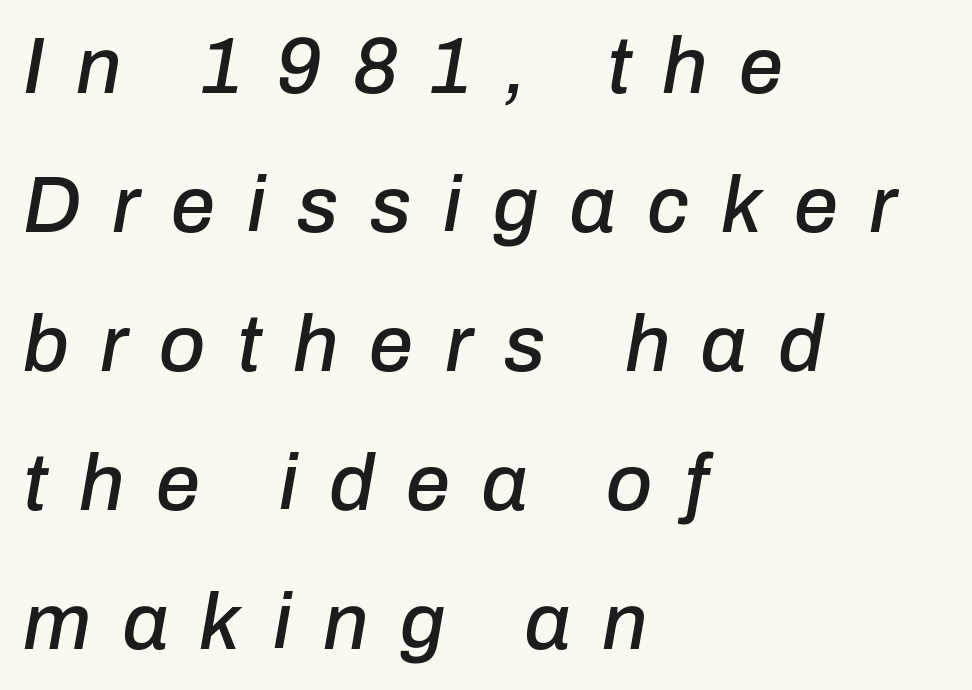
Q: Is the text italic (slanted)? A: Yes, it leans right by about 10 degrees.
Q: Is the text underlined? A: No.
Q: How is the paragraph aligned? A: Left-aligned.
Q: Is the spacing between letters normal or unusually wide? A: Unusually wide.
Q: Width (condensed, normal, or wide)? A: Normal.
Q: Stroke contrast? A: Low.
Q: x-height? A: Medium.
Q: Monospaced? A: No.
